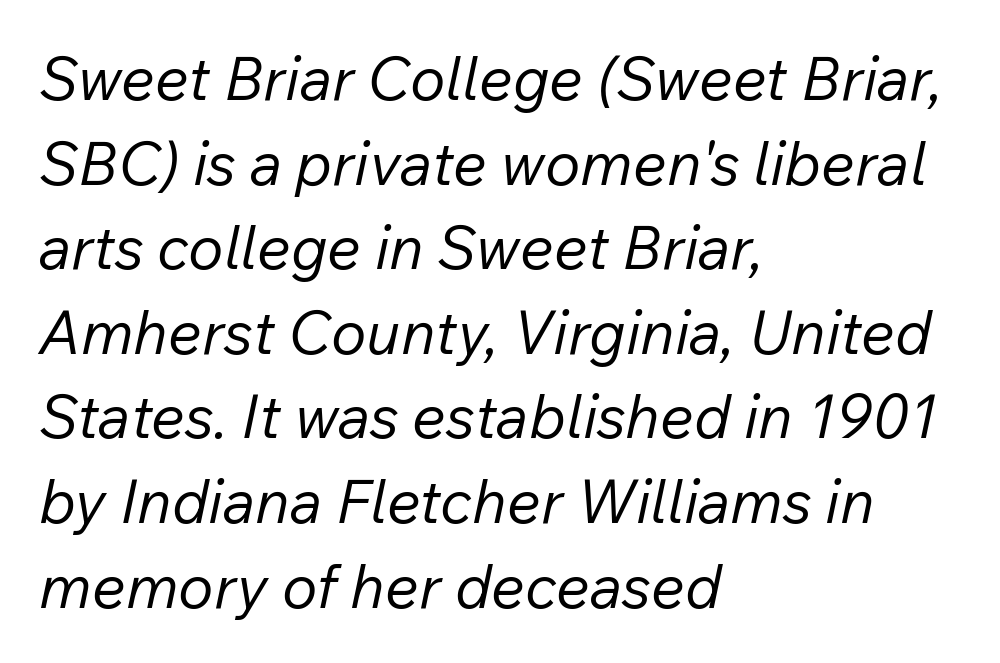
{"italic": "yes", "lean": "right", "slant_degrees": 12, "bold": "no", "weight": "regular", "width": "normal", "stroke_contrast": "low", "x_height": "medium", "monospaced": "no", "underline": "no", "align": "left", "line_spacing": "normal", "line_spacing_ratio": 1.41, "letter_spacing": "normal", "letter_spacing_em": 0.0, "glyph_px": 60}
